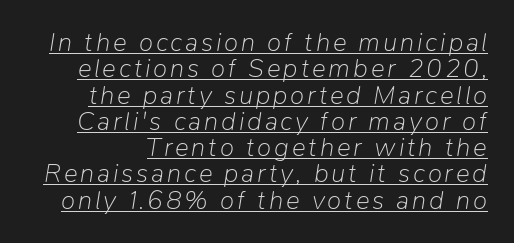
The image shows 26 px text type, italic (leaning right); set tight line spacing (1.01x), underlined.
